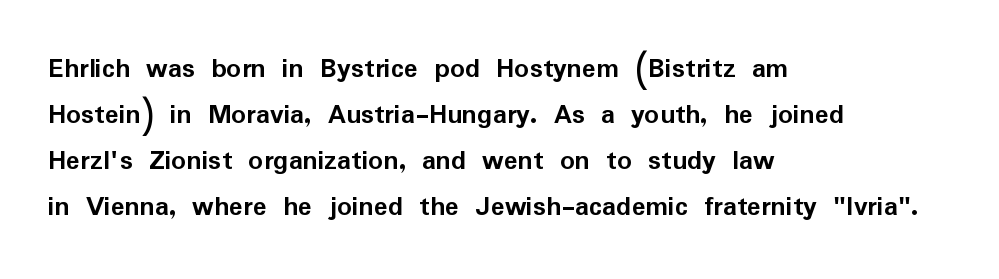
{"serif": "no", "italic": "no", "bold": "yes", "weight": "semibold", "width": "normal", "stroke_contrast": "low", "x_height": "medium", "monospaced": "no", "underline": "no", "align": "left", "line_spacing": "normal", "line_spacing_ratio": 1.59, "letter_spacing": "normal", "letter_spacing_em": 0.0, "glyph_px": 29}
